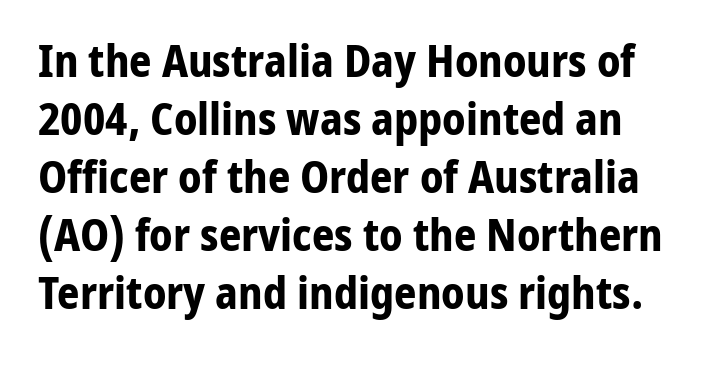
{"serif": "no", "italic": "no", "bold": "yes", "weight": "bold", "width": "normal", "stroke_contrast": "low", "x_height": "medium", "monospaced": "no", "underline": "no", "line_spacing": "normal", "line_spacing_ratio": 1.32, "letter_spacing": "normal", "letter_spacing_em": 0.0, "glyph_px": 44}
